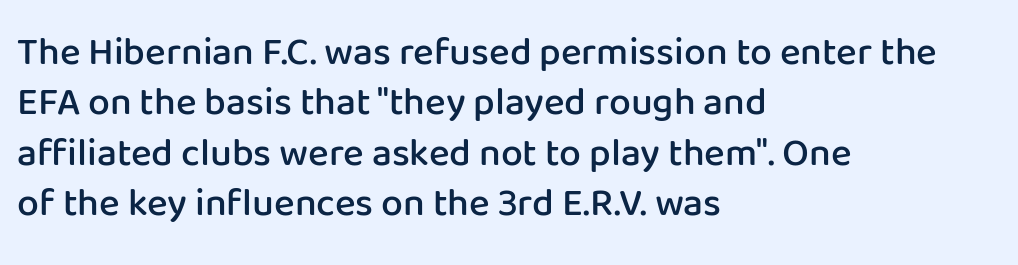
{"serif": "no", "italic": "no", "bold": "semi", "weight": "semibold", "width": "normal", "stroke_contrast": "low", "x_height": "medium", "monospaced": "no", "underline": "no", "align": "left", "line_spacing": "normal", "line_spacing_ratio": 1.29, "letter_spacing": "normal", "letter_spacing_em": 0.0, "glyph_px": 39}
